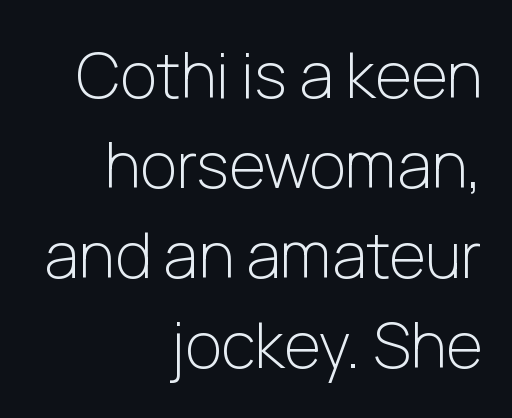
These lines sit exactly where default settings would place them. A bare baseline throughout the passage. The weight tops out at a normal text grade. How are the letters spaced? Ordinarily, with no added tracking.
